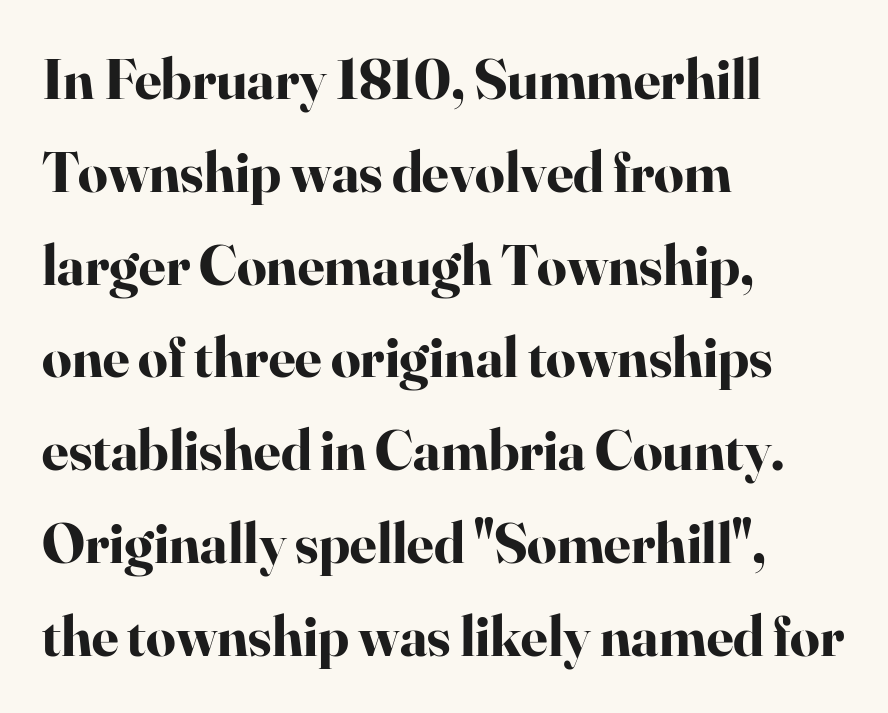
The image shows 58 px bold serif type, upright; set left-aligned, normal line spacing (1.6x), normal letter spacing, not underlined; high stroke contrast and a small x-height.
